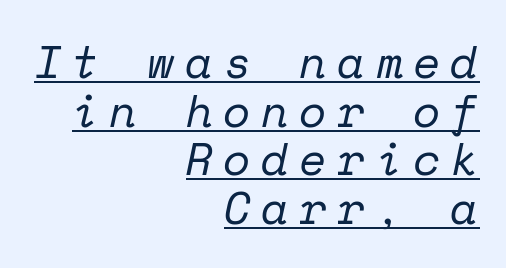
Q: Is the text bold? A: No.
Q: Is the text italic (slanted)? A: Yes, it leans right by about 12 degrees.
Q: Is the typeface a serif or a sans-serif typeface? A: Serif.
Q: Is the text underlined? A: Yes.
Q: How is the paragraph aligned? A: Right-aligned.
Q: Is the spacing between letters normal or unusually wide? A: Unusually wide.
Q: Is the spacing between lines tight, normal or loose? A: Tight.
Q: Width (condensed, normal, or wide)? A: Normal.
Q: Stroke contrast? A: Low.
Q: x-height? A: Medium.
Q: Monospaced? A: Yes.
